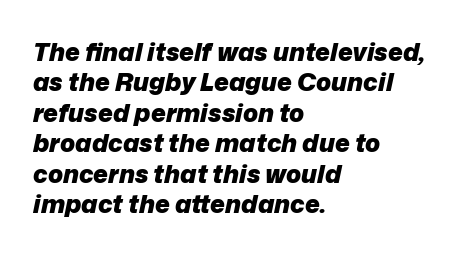
Underlining? Definitely not there. Inter-character spacing is left at the font's built-in metrics. The passage shown is emphatically bold. Posture: slanted. This rendering uses left alignment, leaving the right contour irregular.
